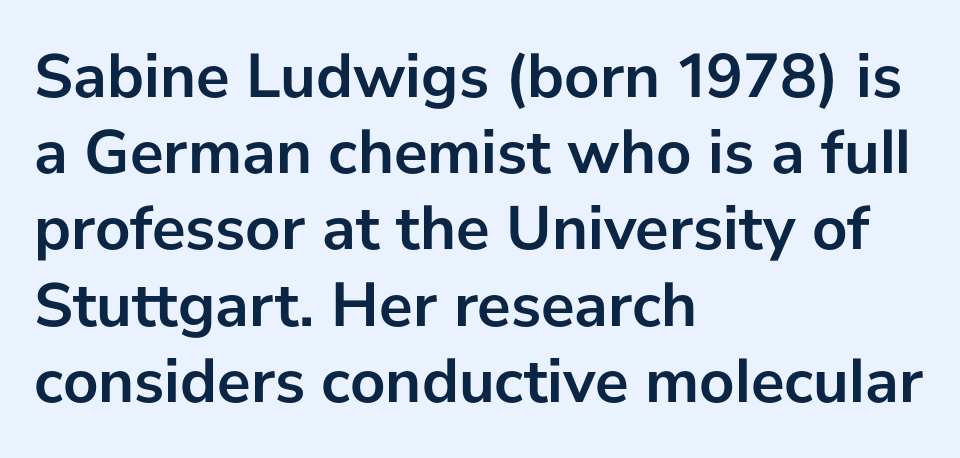
Q: Is the text bold? A: Yes.
Q: Is the text italic (slanted)? A: No, it is upright.
Q: Is the typeface a serif or a sans-serif typeface? A: Sans-serif.
Q: Is the text underlined? A: No.
Q: How is the paragraph aligned? A: Left-aligned.
Q: Is the spacing between letters normal or unusually wide? A: Normal.
Q: Width (condensed, normal, or wide)? A: Normal.
Q: Stroke contrast? A: Low.
Q: x-height? A: Medium.
Q: Monospaced? A: No.
